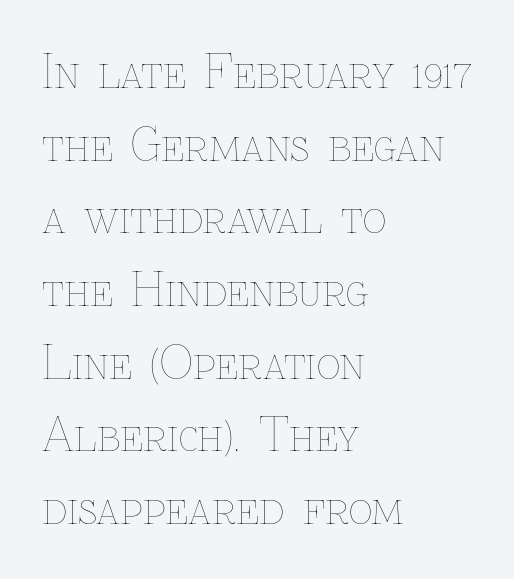
{"italic": "no", "bold": "no", "weight": "thin", "width": "normal", "stroke_contrast": "low", "x_height": "medium", "monospaced": "no", "underline": "no", "align": "left", "line_spacing": "normal", "line_spacing_ratio": 1.58, "letter_spacing": "normal", "letter_spacing_em": 0.0, "glyph_px": 46}
